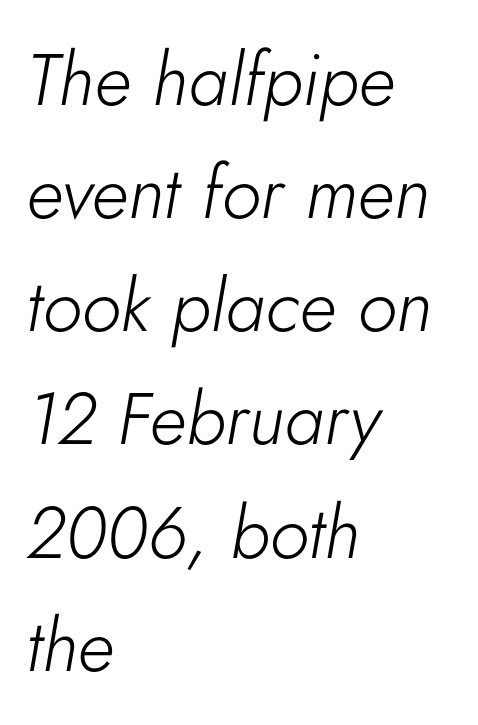
{"italic": "yes", "lean": "right", "slant_degrees": 5, "bold": "no", "weight": "light", "width": "normal", "stroke_contrast": "low", "x_height": "small", "monospaced": "no", "underline": "no", "align": "left", "line_spacing": "normal", "line_spacing_ratio": 1.55, "letter_spacing": "normal", "letter_spacing_em": 0.0, "glyph_px": 73}
